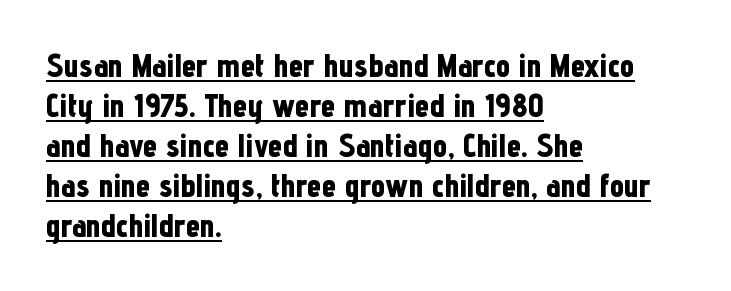
The image shows 32 px bold, condensed sans-serif type, upright; set left-aligned, normal line spacing (1.25x), normal letter spacing, underlined; low stroke contrast and a medium x-height.
